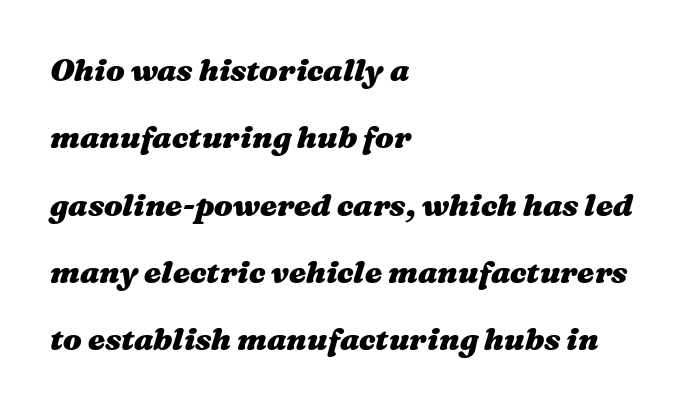
How would I describe the line gaps? Wide and relaxed. Weight: bold. Underline: absent. Is this a fixed-width face? No — the glyphs have proportional, varying widths. The lines in this sample share a left origin and differ only in where they stop.
